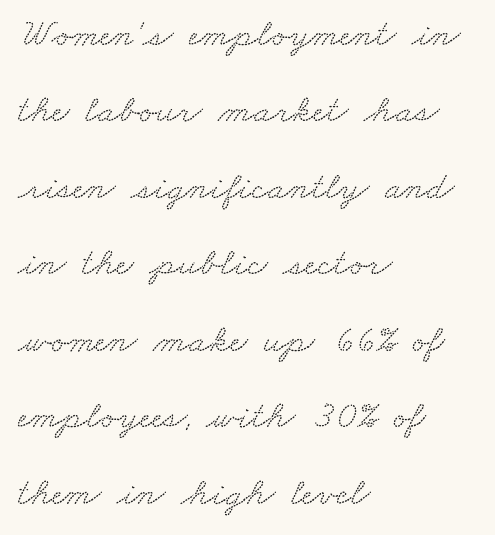
Q: Is the typeface a serif or a sans-serif typeface? A: Serif.
Q: Is the text underlined? A: No.
Q: How is the paragraph aligned? A: Left-aligned.
Q: Is the spacing between letters normal or unusually wide? A: Normal.
Q: Is the spacing between lines tight, normal or loose? A: Loose.
Q: Width (condensed, normal, or wide)? A: Wide.
Q: Stroke contrast? A: Low.
Q: x-height? A: Small.
Q: Monospaced? A: No.
